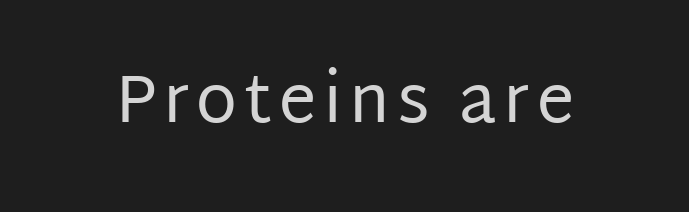
The image shows 67 px regular-weight sans-serif type, upright; set not underlined; low stroke contrast and a large x-height.
